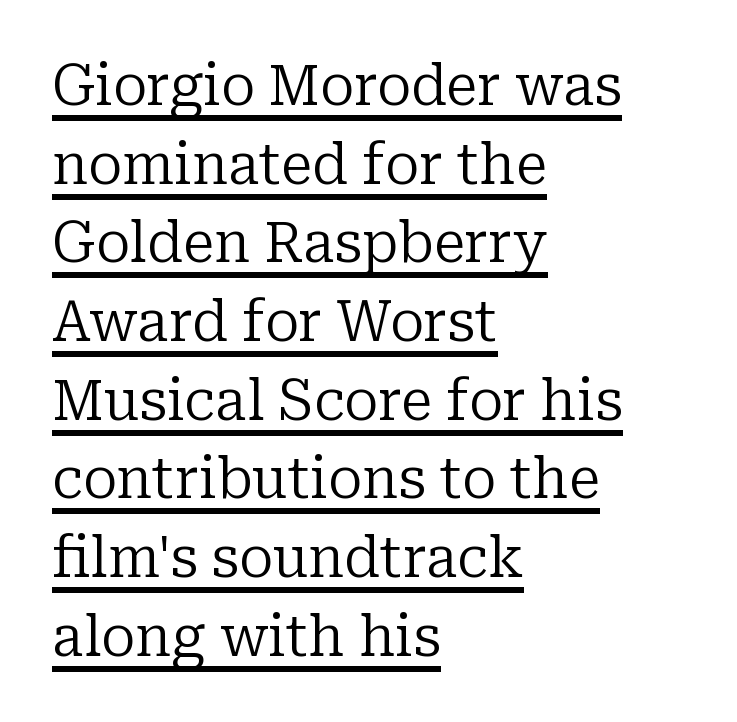
The image shows 57 px regular-weight serif type, upright; set left-aligned, normal line spacing (1.38x), normal letter spacing, underlined; low stroke contrast and a medium x-height.
